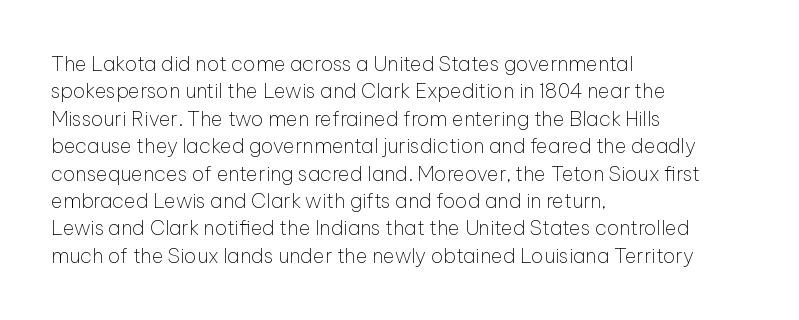
Caption: standard tracking, unaltered. Alignment: flush left. Line spacing here is normal. Weight: not bold — regular or lighter.
